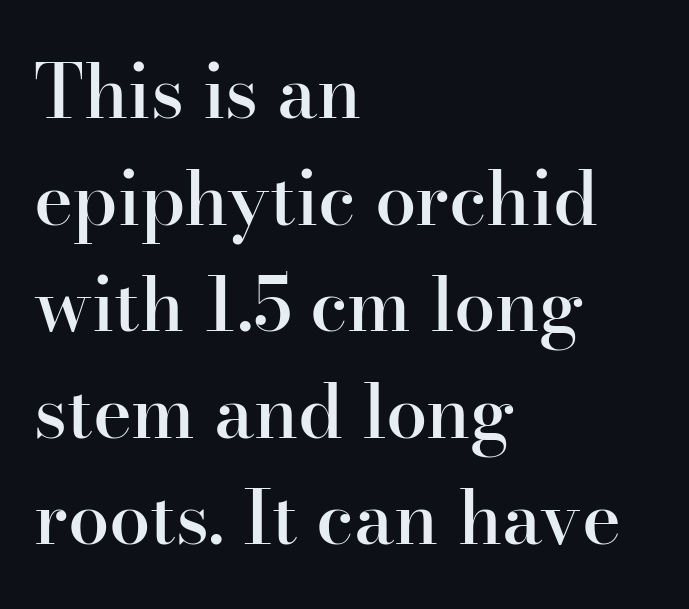
Q: Is the text bold? A: Semi-bold.
Q: Is the text italic (slanted)? A: No, it is upright.
Q: Is the typeface a serif or a sans-serif typeface? A: Serif.
Q: Is the text underlined? A: No.
Q: How is the paragraph aligned? A: Left-aligned.
Q: Is the spacing between letters normal or unusually wide? A: Normal.
Q: Is the spacing between lines tight, normal or loose? A: Normal.
Q: Width (condensed, normal, or wide)? A: Normal.
Q: Stroke contrast? A: High.
Q: x-height? A: Small.
Q: Monospaced? A: No.
